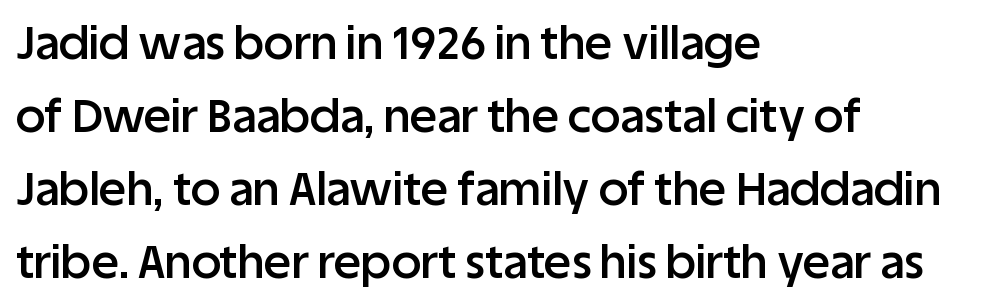
{"serif": "no", "italic": "no", "bold": "semi", "weight": "semibold", "width": "normal", "stroke_contrast": "low", "x_height": "large", "monospaced": "no", "underline": "no", "align": "left", "line_spacing": "normal", "line_spacing_ratio": 1.59, "letter_spacing": "normal", "letter_spacing_em": 0.0, "glyph_px": 46}
